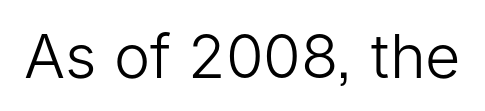
A quiet, ordinary-to-light weight characterises the typeface. The letters stand straight up with perfectly vertical stems. A sans-serif font was chosen for this passage. The area under the type is left untouched. The letters advance in unequal steps, a hallmark of proportional type.
